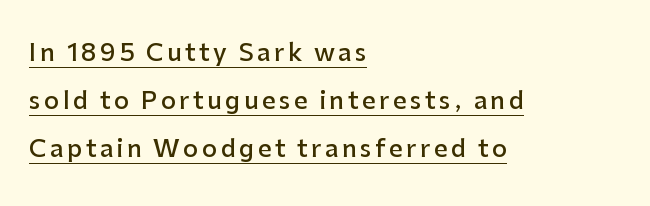
The image shows 24 px text type, upright; set left-aligned, loose line spacing (2.01x), underlined.
